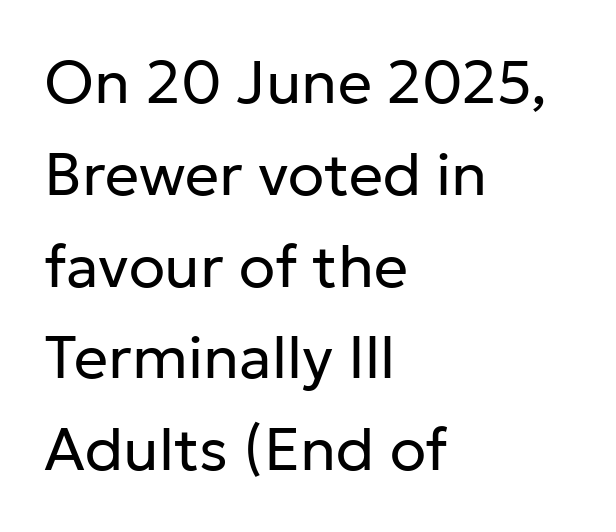
The face used here is proportionally spaced, like ordinary book or web type. Any mark beneath the type? The region is blank. Style check: upright. Unbolded letterforms with no extra heft.
